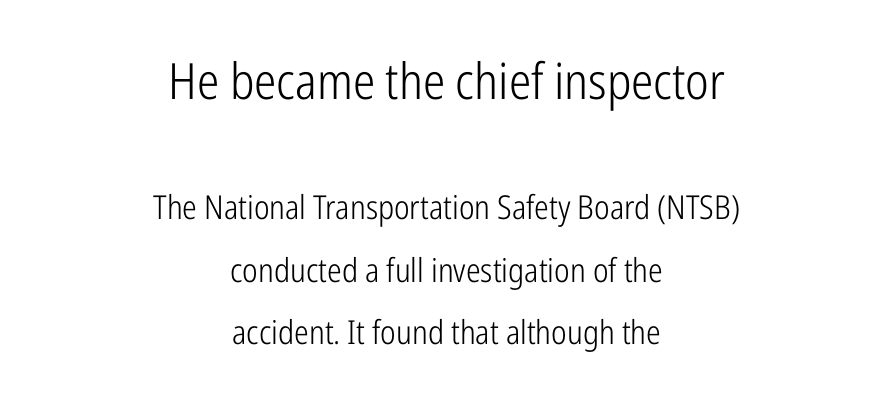
{"serif": "no", "italic": "no", "bold": "no", "weight": "light", "width": "condensed", "stroke_contrast": "low", "x_height": "medium", "monospaced": "no", "underline": "no", "align": "center", "line_spacing": "loose", "line_spacing_ratio": 1.9, "letter_spacing": "normal", "letter_spacing_em": 0.0, "larger_block": "first", "size_ratio": 1.52, "glyph_px": 50}
